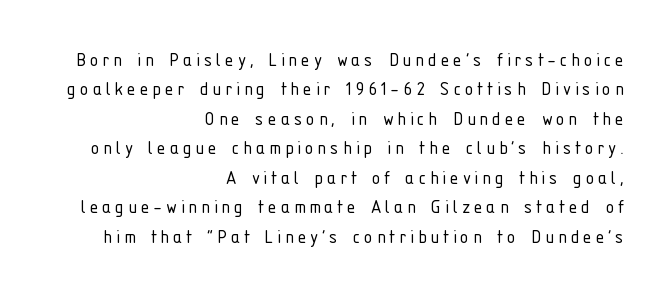
The image shows 22 px text type, upright; set right-aligned, normal line spacing (1.34x), not underlined.
